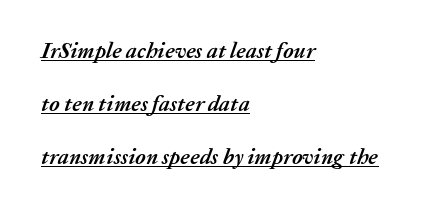
Q: Is the text bold? A: Yes.
Q: Is the text italic (slanted)? A: Yes, it leans right by about 20 degrees.
Q: Is the text underlined? A: Yes.
Q: How is the paragraph aligned? A: Left-aligned.
Q: Is the spacing between letters normal or unusually wide? A: Normal.
Q: Is the spacing between lines tight, normal or loose? A: Loose.
